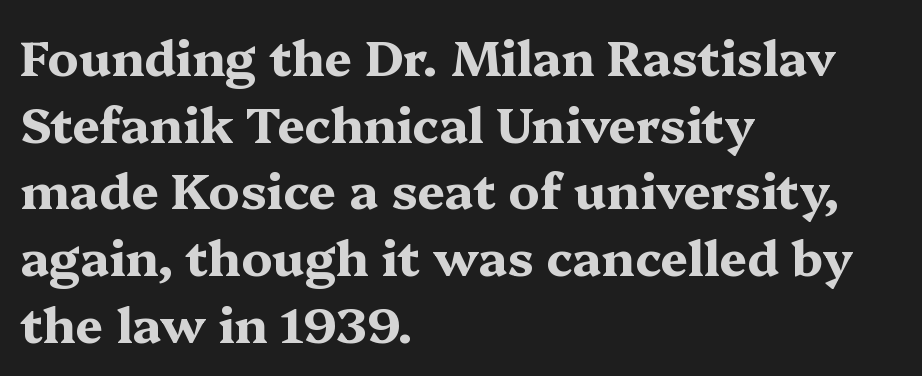
The space directly below the letters is spotless. I'd describe the lettering as bold — thick and assertive. A student would call this left alignment; a typographer would say flush left, rag right. Leading matches the norm, producing a regular column. Posture: vertical.
